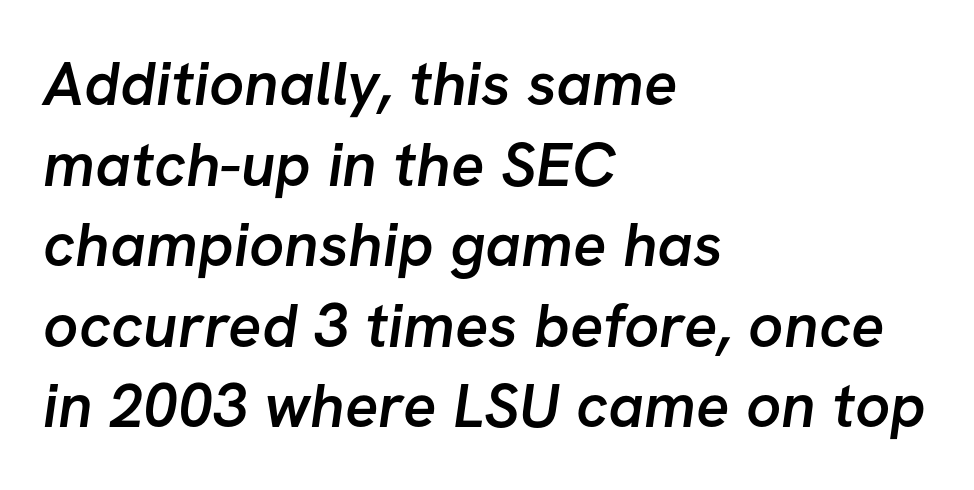
Each letter keeps its own natural width here, so spacing adapts to shape. Layout note: lines flush left. Look at the tracking — it's just the regular setting, nothing added. These lines are composed in type without serifs. Typesetter's note: demi weight, one step under bold.
